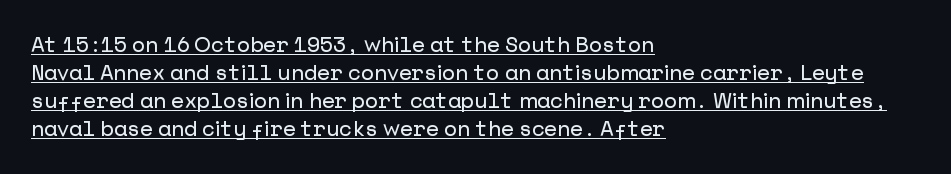
Notice how a bar underscores the lettering throughout. A typesetter would call this zero additional tracking. Do the letters lean? They stand straight. Notice how the passage keeps a crisp vertical edge on the left only. How would I describe the line gaps? Plain and ordinary.
